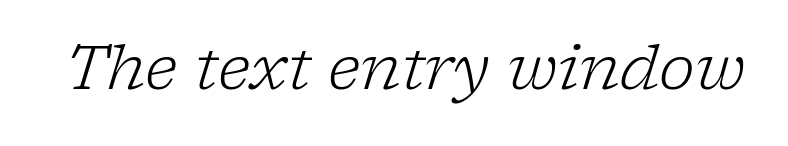
{"serif": "yes", "italic": "yes", "lean": "right", "slant_degrees": 17, "bold": "no", "weight": "light", "width": "normal", "stroke_contrast": "low", "x_height": "medium", "monospaced": "no", "underline": "no", "letter_spacing": "normal", "letter_spacing_em": 0.0, "glyph_px": 61}
